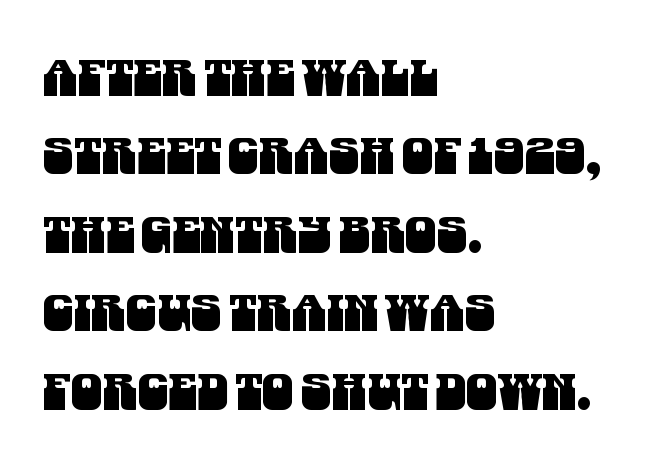
The image shows 50 px condensed sans-serif type; set left-aligned, normal line spacing (1.57x), normal letter spacing, not underlined; medium stroke contrast and a large x-height.
